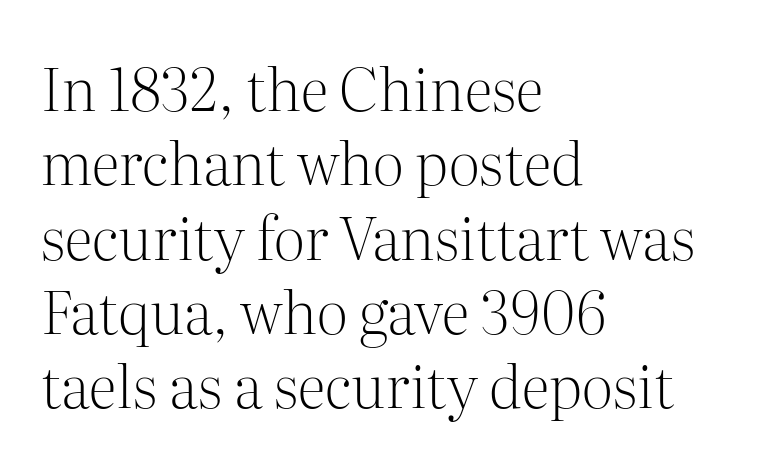
Q: Is the text bold? A: No.
Q: Is the text italic (slanted)? A: No, it is upright.
Q: Is the typeface a serif or a sans-serif typeface? A: Serif.
Q: Is the text underlined? A: No.
Q: How is the paragraph aligned? A: Left-aligned.
Q: Is the spacing between letters normal or unusually wide? A: Normal.
Q: Is the spacing between lines tight, normal or loose? A: Normal.
Q: Width (condensed, normal, or wide)? A: Normal.
Q: Stroke contrast? A: Medium.
Q: x-height? A: Medium.
Q: Monospaced? A: No.
